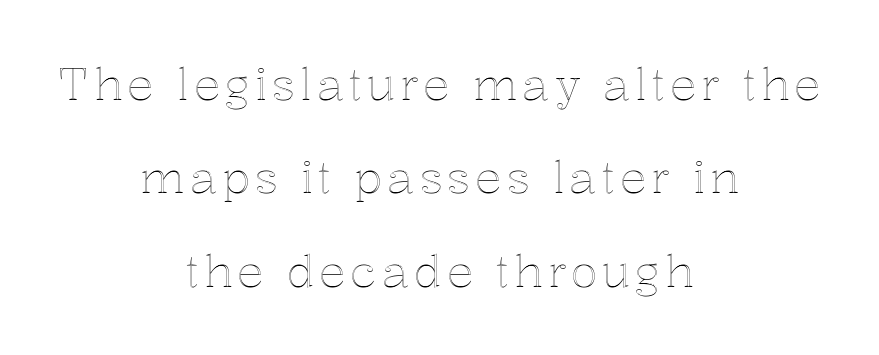
Q: Is the text italic (slanted)? A: No, it is upright.
Q: Is the text underlined? A: No.
Q: How is the paragraph aligned? A: Centered.
Q: Is the spacing between lines tight, normal or loose? A: Loose.
Q: Width (condensed, normal, or wide)? A: Normal.
Q: x-height? A: Medium.
Q: Monospaced? A: No.
